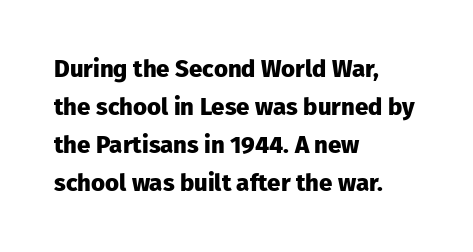
The space between consecutive lines is moderate. Alignment: flush left. The passage shown is not underscored anywhere. The type is set solid horizontally, with unmodified tracking. The characters look thick and weighty, a clear bold. Unlike italic type, these characters show no tilt at all.
